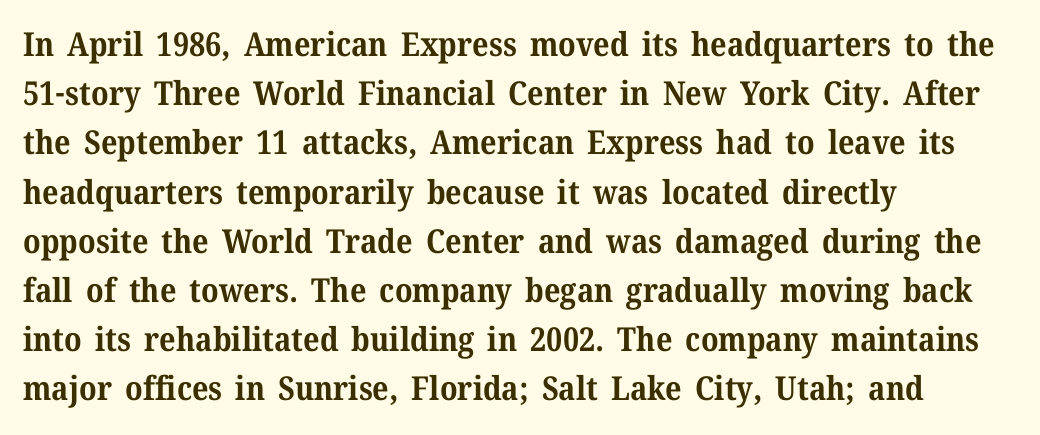
{"serif": "yes", "italic": "no", "bold": "yes", "weight": "bold", "width": "normal", "stroke_contrast": "medium", "x_height": "medium", "monospaced": "no", "underline": "no", "align": "left", "line_spacing": "normal", "line_spacing_ratio": 1.49, "letter_spacing": "normal", "letter_spacing_em": 0.0, "glyph_px": 33}
